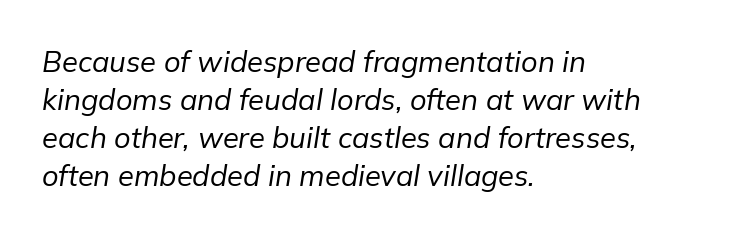
{"italic": "yes", "lean": "right", "slant_degrees": 9, "bold": "no", "weight": "regular", "width": "normal", "stroke_contrast": "low", "x_height": "medium", "monospaced": "no", "underline": "no", "align": "left", "line_spacing": "normal", "line_spacing_ratio": 1.31, "letter_spacing": "normal", "letter_spacing_em": 0.0, "glyph_px": 29}
